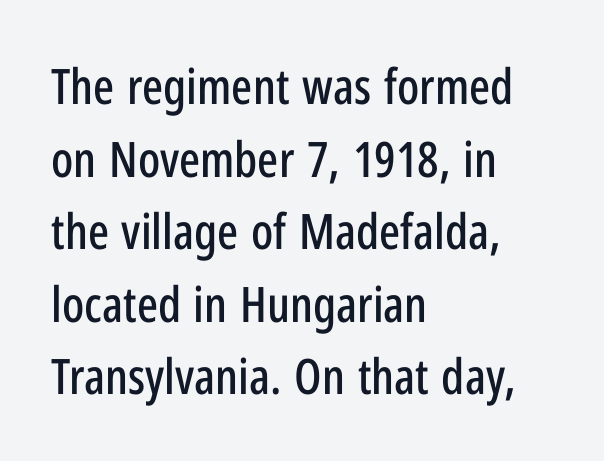
{"serif": "no", "italic": "no", "width": "condensed", "stroke_contrast": "low", "x_height": "medium", "monospaced": "no", "underline": "no", "align": "left", "line_spacing": "normal", "line_spacing_ratio": 1.48, "letter_spacing": "normal", "letter_spacing_em": 0.0, "glyph_px": 49}
